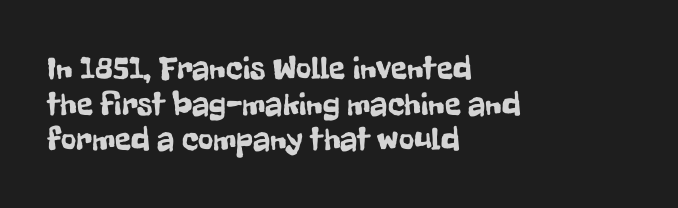
The image shows 33 px condensed sans-serif type, upright; set left-aligned, tight line spacing (1.08x), normal letter spacing, not underlined; low stroke contrast and a medium x-height.
